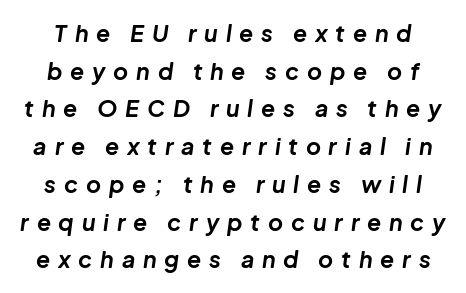
Q: Is the text bold? A: Yes.
Q: Is the text italic (slanted)? A: Yes, it leans right by about 8 degrees.
Q: Is the text underlined? A: No.
Q: Is the spacing between letters normal or unusually wide? A: Unusually wide.
Q: Is the spacing between lines tight, normal or loose? A: Normal.
